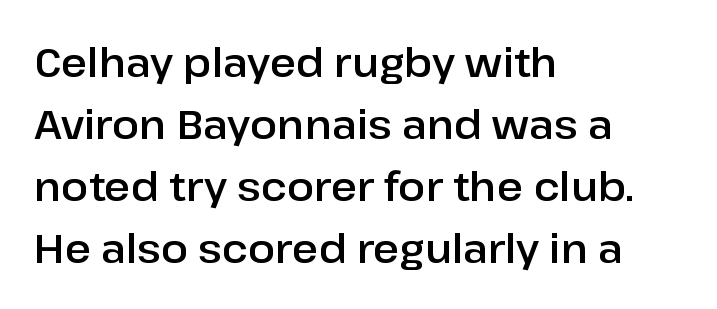
Q: Is the text italic (slanted)? A: No, it is upright.
Q: Is the typeface a serif or a sans-serif typeface? A: Sans-serif.
Q: Is the text underlined? A: No.
Q: How is the paragraph aligned? A: Left-aligned.
Q: Is the spacing between letters normal or unusually wide? A: Normal.
Q: Is the spacing between lines tight, normal or loose? A: Normal.
Q: Width (condensed, normal, or wide)? A: Normal.
Q: Stroke contrast? A: Low.
Q: x-height? A: Medium.
Q: Monospaced? A: No.
